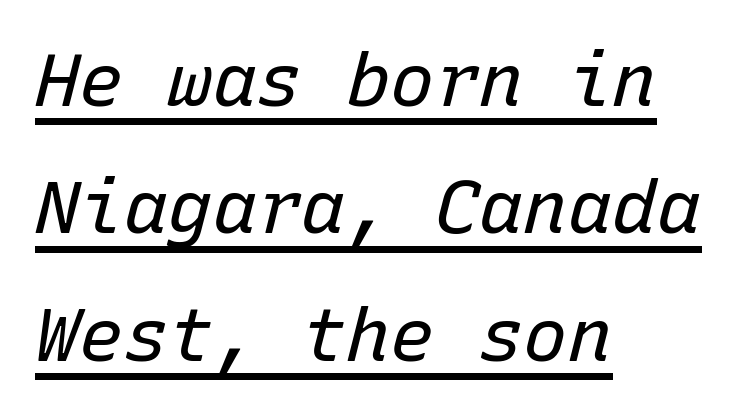
The sample's only ornament is a line tracing under the words. Reading down the block, your eye returns to a fixed left position each line. These lines are rendered in a fixed-pitch font. Weight: not bold — regular or lighter. There's an unmistakable incline to the writing here.
